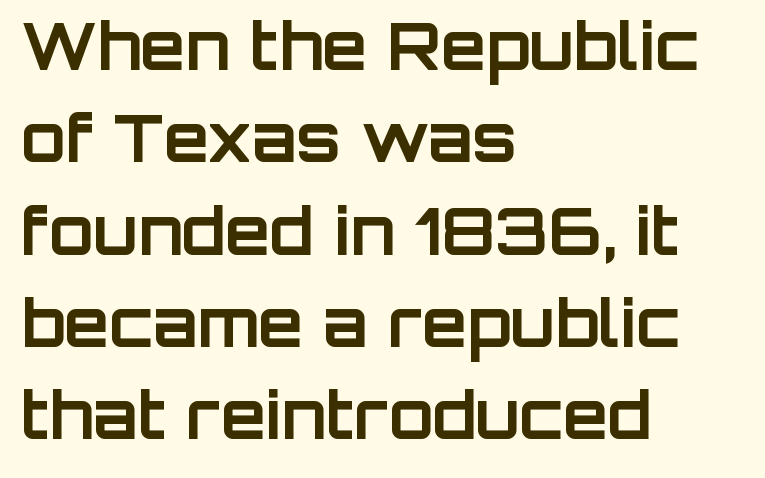
It's the straight-up-and-down kind of type. Descender tails drop into unmarked territory. Alignment: flush left. You could not count columns in this text — the font is proportionally spaced. The tracking reads as untouched default to a designer's eye. Emphasis by weight is at full strength: bold.
